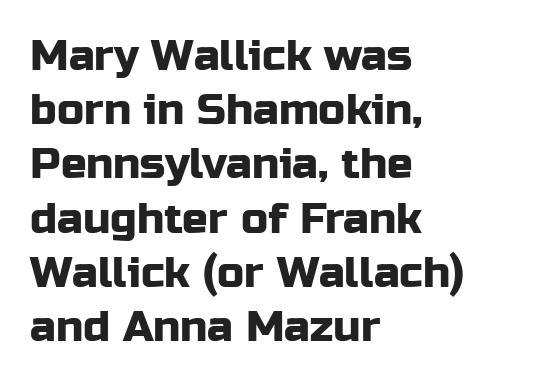
{"serif": "no", "italic": "no", "width": "normal", "stroke_contrast": "low", "x_height": "medium", "monospaced": "no", "underline": "no", "align": "left", "line_spacing": "normal", "line_spacing_ratio": 1.26, "letter_spacing": "normal", "letter_spacing_em": 0.0, "glyph_px": 43}
